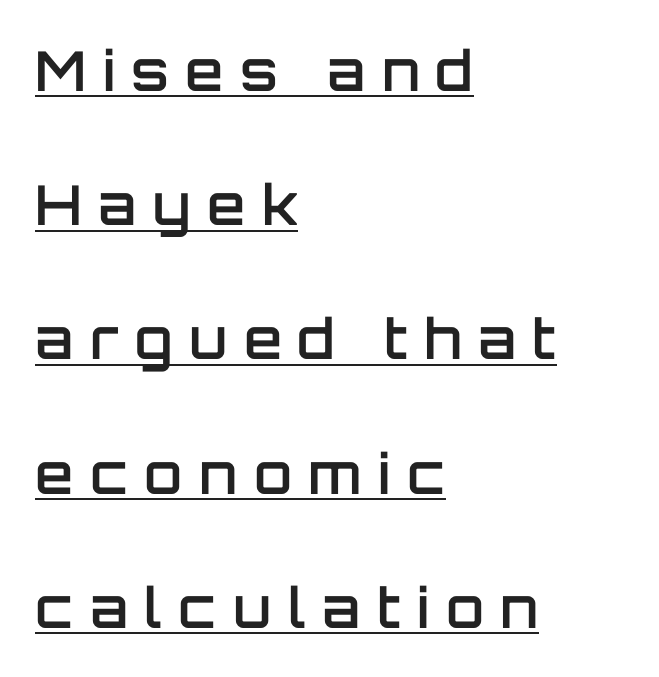
{"serif": "no", "italic": "no", "bold": "semi", "weight": "semibold", "width": "normal", "stroke_contrast": "low", "x_height": "large", "monospaced": "no", "underline": "yes", "align": "left", "line_spacing": "loose", "line_spacing_ratio": 2.44, "letter_spacing": "wide", "letter_spacing_em": 0.3, "glyph_px": 55}
